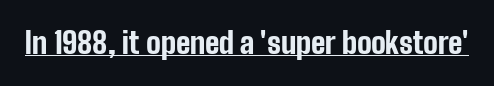
Q: Is the text bold? A: Yes.
Q: Is the text italic (slanted)? A: No, it is upright.
Q: Is the typeface a serif or a sans-serif typeface? A: Sans-serif.
Q: Is the text underlined? A: Yes.
Q: Is the spacing between letters normal or unusually wide? A: Normal.
Q: Width (condensed, normal, or wide)? A: Condensed.
Q: Stroke contrast? A: Low.
Q: x-height? A: Medium.
Q: Monospaced? A: No.
